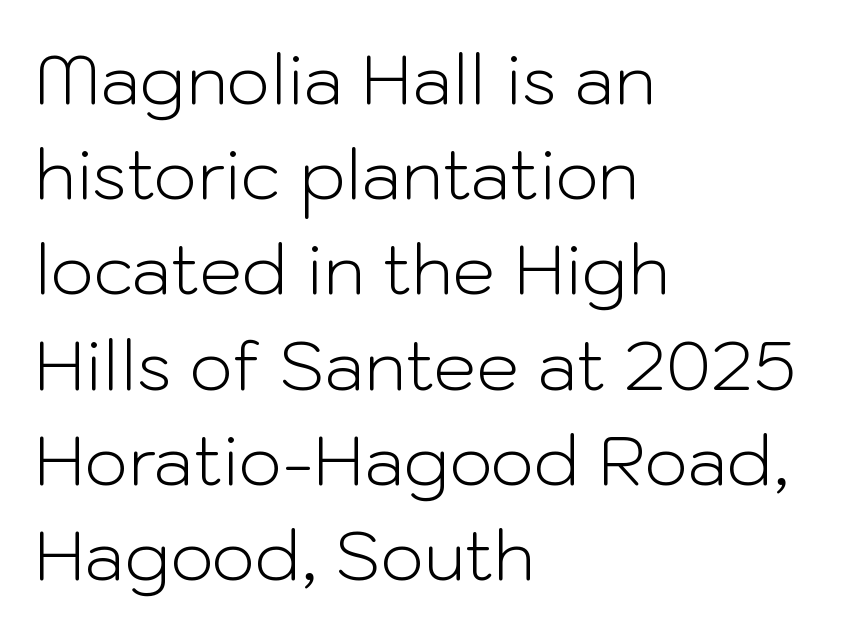
Q: Is the text bold? A: No.
Q: Is the text italic (slanted)? A: No, it is upright.
Q: Is the typeface a serif or a sans-serif typeface? A: Sans-serif.
Q: Is the text underlined? A: No.
Q: How is the paragraph aligned? A: Left-aligned.
Q: Is the spacing between letters normal or unusually wide? A: Normal.
Q: Is the spacing between lines tight, normal or loose? A: Normal.
Q: Width (condensed, normal, or wide)? A: Normal.
Q: Stroke contrast? A: Low.
Q: x-height? A: Medium.
Q: Monospaced? A: No.
